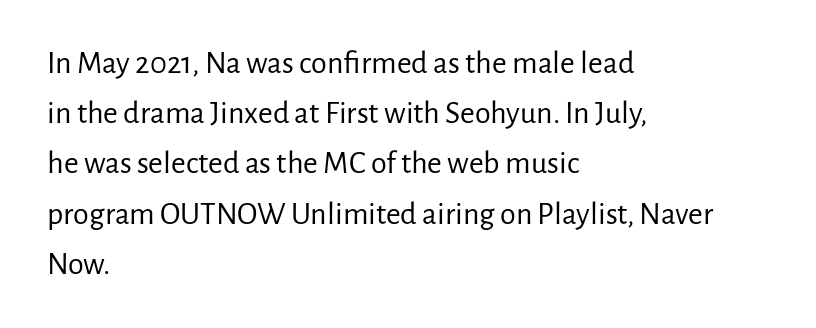
Caption: face not bold, strokes unweighted. Any mark beneath the type? The region is blank. In terms of letterform style, serifs are entirely absent. The typography opts for an upright posture over an oblique one. The ragged edge is on the right, which tells us the setting is flush left. The horizontal fit of the characters is conventional and even.
